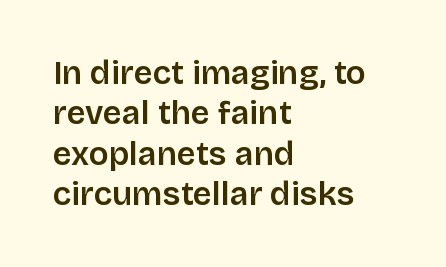
The letters sit at their default tracking, neither squeezed nor spread. Posture: vertical. A clean baseline with only descenders dipping below it. Nope, no serifs anywhere on these letters. A typesetter would call this proportional, since set widths differ per character.
